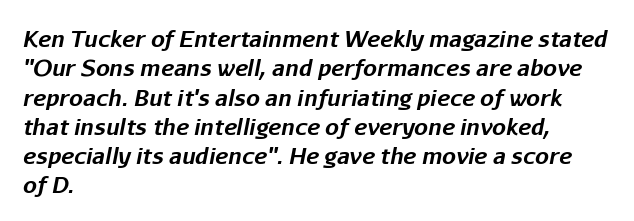
{"italic": "yes", "lean": "right", "slant_degrees": 11, "bold": "yes", "underline": "no", "align": "left", "line_spacing": "normal", "line_spacing_ratio": 1.33, "letter_spacing": "normal", "letter_spacing_em": 0.0, "glyph_px": 22}
